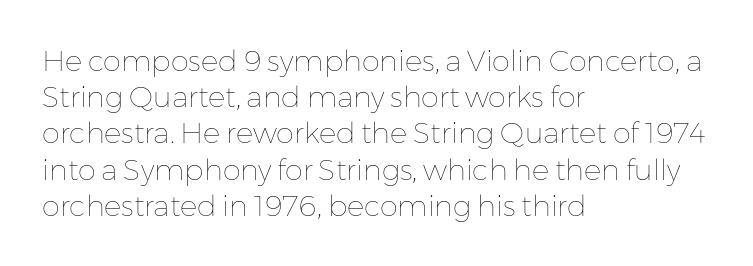
The image shows 29 px thin type, upright; set left-aligned, normal line spacing (1.25x), normal letter spacing, not underlined; low stroke contrast and a medium x-height.
